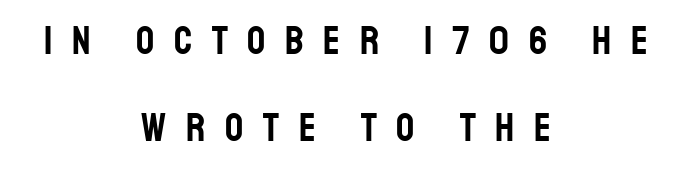
The image shows 40 px condensed sans-serif type, upright; set centered, loose line spacing (2.17x), unusually wide letter spacing (+0.49 em), not underlined; low stroke contrast and a large x-height.
